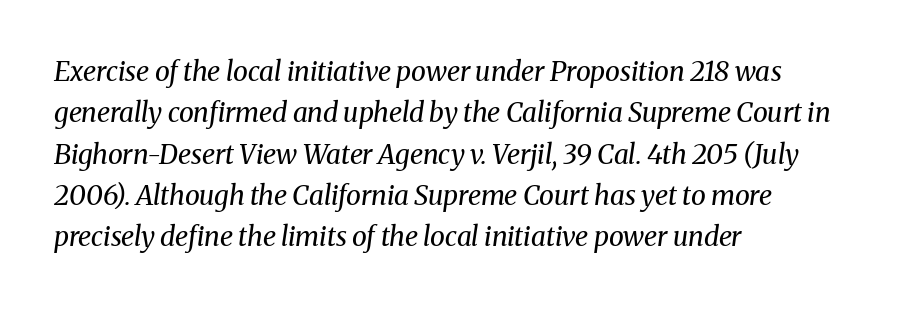
{"italic": "yes", "lean": "right", "slant_degrees": 8, "bold": "no", "underline": "no", "align": "left", "line_spacing": "normal", "line_spacing_ratio": 1.53, "letter_spacing": "normal", "letter_spacing_em": 0.0, "glyph_px": 27}
